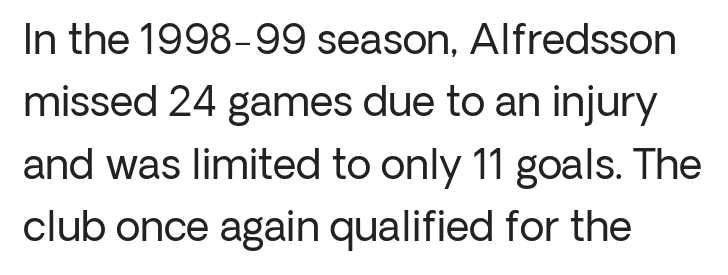
The image shows 41 px regular-weight sans-serif type, upright; set left-aligned, normal line spacing (1.52x), normal letter spacing, not underlined; low stroke contrast and a medium x-height.
